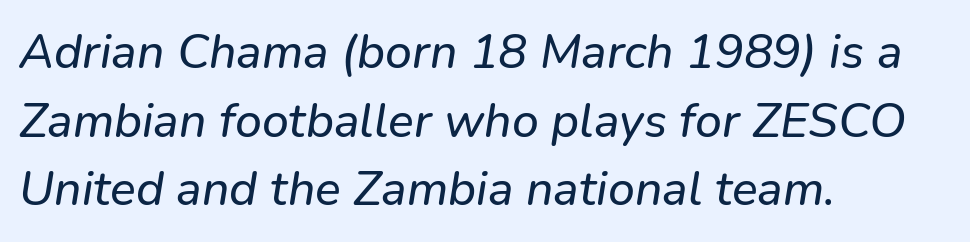
{"serif": "no", "width": "normal", "stroke_contrast": "low", "x_height": "medium", "monospaced": "no", "underline": "no", "align": "left", "line_spacing": "normal", "line_spacing_ratio": 1.43, "letter_spacing": "normal", "letter_spacing_em": 0.0, "glyph_px": 48}
